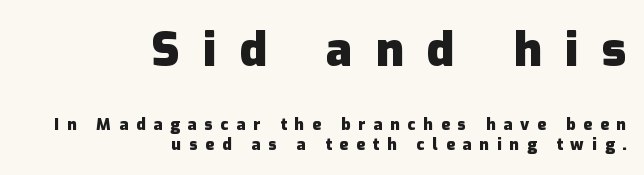
The image shows 47 px heavy sans-serif type, upright; set right-aligned, line spacing 1.23x, unusually wide letter spacing (+0.5 em), not underlined; the first (top) block is 2.94x larger; low stroke contrast and a medium x-height.
